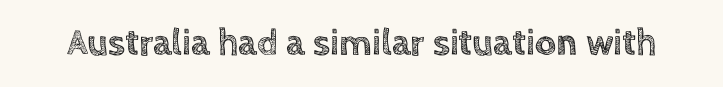
Underlining? Definitely not there. Varying glyph widths throughout — classic text-font behaviour. This is the regular roman posture of the typeface. A typesetter would call this zero additional tracking.
